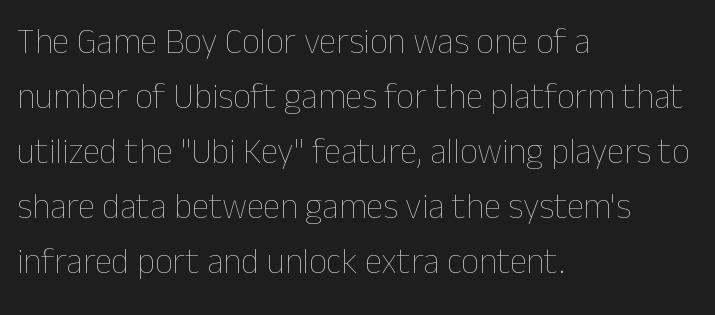
{"italic": "no", "bold": "no", "weight": "thin", "width": "normal", "stroke_contrast": "low", "x_height": "medium", "monospaced": "no", "underline": "no", "align": "left", "line_spacing": "normal", "line_spacing_ratio": 1.57, "letter_spacing": "normal", "letter_spacing_em": 0.0, "glyph_px": 35}
